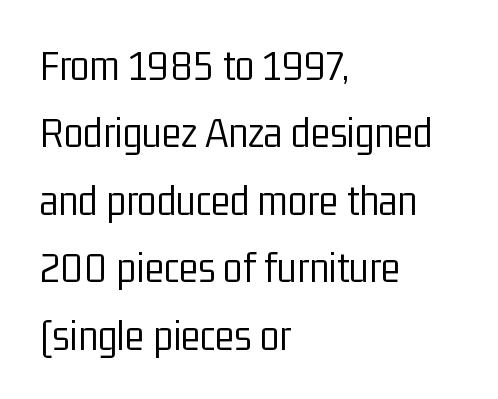
Q: Is the text bold? A: No.
Q: Is the text italic (slanted)? A: No, it is upright.
Q: Is the typeface a serif or a sans-serif typeface? A: Sans-serif.
Q: Is the text underlined? A: No.
Q: How is the paragraph aligned? A: Left-aligned.
Q: Is the spacing between letters normal or unusually wide? A: Normal.
Q: Is the spacing between lines tight, normal or loose? A: Normal.
Q: Width (condensed, normal, or wide)? A: Condensed.
Q: Stroke contrast? A: Low.
Q: x-height? A: Medium.
Q: Monospaced? A: No.
